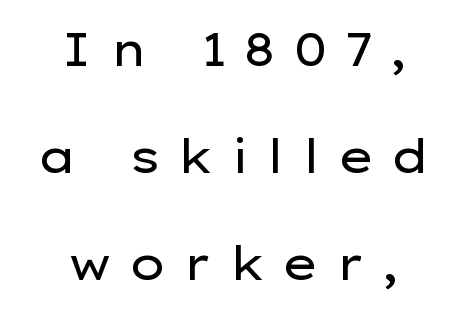
{"serif": "no", "italic": "no", "bold": "no", "weight": "regular", "width": "wide", "stroke_contrast": "low", "x_height": "medium", "monospaced": "no", "underline": "no", "align": "center", "line_spacing": "loose", "line_spacing_ratio": 2.33, "letter_spacing": "wide", "letter_spacing_em": 0.35, "glyph_px": 46}
